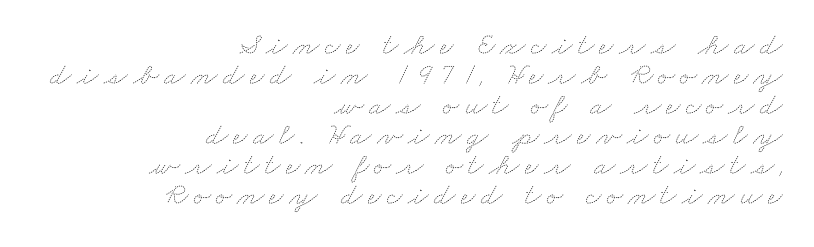
Q: Is the text bold? A: No.
Q: Is the text underlined? A: No.
Q: How is the paragraph aligned? A: Right-aligned.
Q: Is the spacing between lines tight, normal or loose? A: Tight.
Q: Width (condensed, normal, or wide)? A: Wide.
Q: Stroke contrast? A: Medium.
Q: x-height? A: Small.
Q: Monospaced? A: No.
